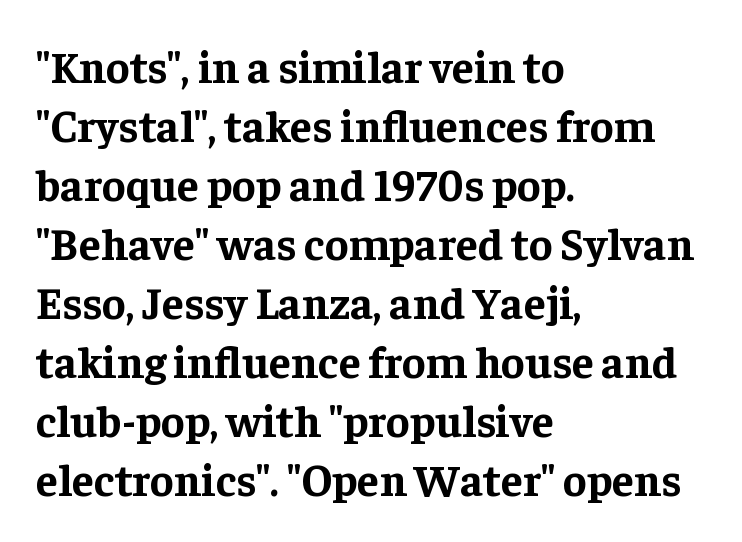
Is the block centered? No — it sits flush against the left margin. What stands out about the letter spacing? Nothing — it is the standard amount. How heavy is the stroke? Heavy — this is a bold. Here the designer chose a conventional face with non-uniform glyph widths. Regarding serifs, this sample has them. The designer left line spacing at the default.
